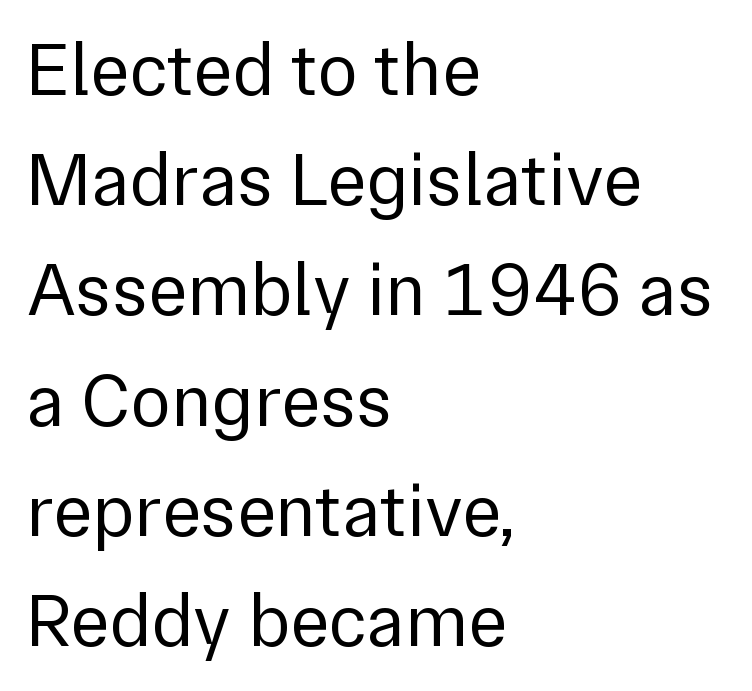
Is the letter spacing exaggerated? No — it looks like the ordinary default. Only glyphs here, with clear space below each row. Regular leading. No heavy texture on the line: the type isn't bold.
